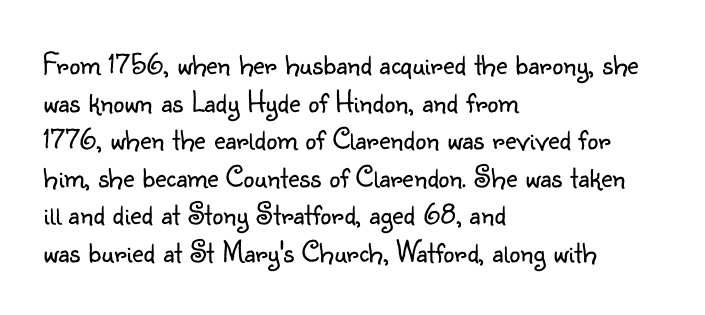
{"serif": "no", "italic": "no", "bold": "no", "weight": "light", "width": "normal", "stroke_contrast": "low", "x_height": "small", "monospaced": "no", "underline": "no", "align": "left", "line_spacing_ratio": 1.21, "letter_spacing": "normal", "letter_spacing_em": 0.0, "glyph_px": 31}
